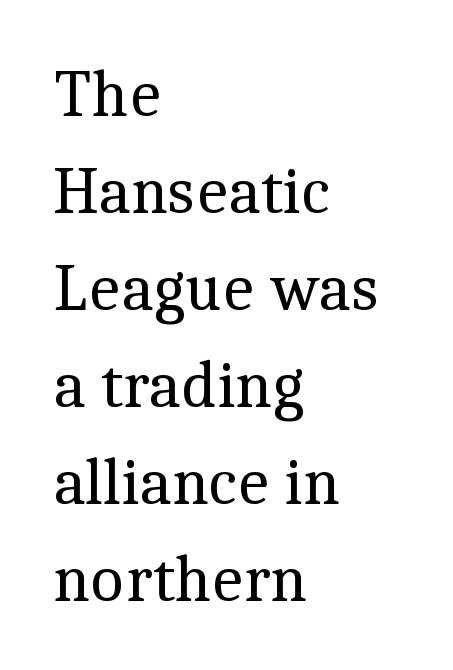
The image shows 66 px regular-weight serif type, upright; set left-aligned, normal line spacing (1.47x), normal letter spacing, not underlined; a medium x-height.
